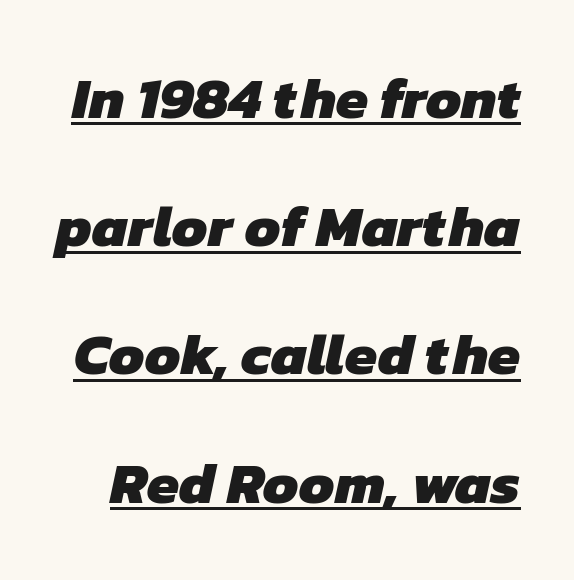
Is there an underline? Yes — a line sits under the letters. The leading is generous, giving the passage an open texture. The characters display no serif detailing; their extremities are plain. The face used here has the dense, thick strokes of a bold. Nothing unusual about the tracking: characters are spaced as the font intends.
